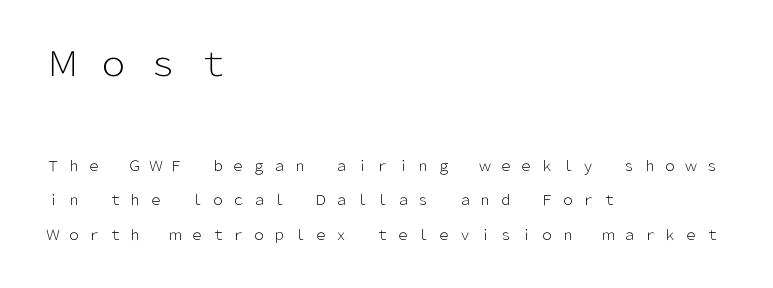
The image shows 34 px light sans-serif type, upright; set left-aligned, loose line spacing (2.48x), unusually wide letter spacing (+0.47 em), not underlined; the first (top) block is 2.43x larger; low stroke contrast and a medium x-height.
